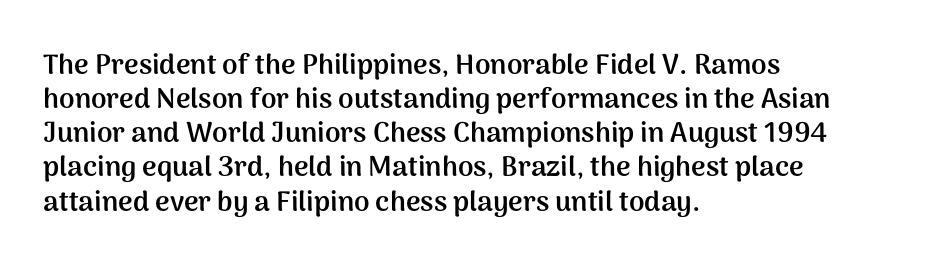
Q: Is the text bold? A: Yes.
Q: Is the text italic (slanted)? A: No, it is upright.
Q: Is the typeface a serif or a sans-serif typeface? A: Sans-serif.
Q: Is the text underlined? A: No.
Q: How is the paragraph aligned? A: Left-aligned.
Q: Is the spacing between letters normal or unusually wide? A: Normal.
Q: Width (condensed, normal, or wide)? A: Normal.
Q: Stroke contrast? A: Medium.
Q: x-height? A: Medium.
Q: Monospaced? A: No.
